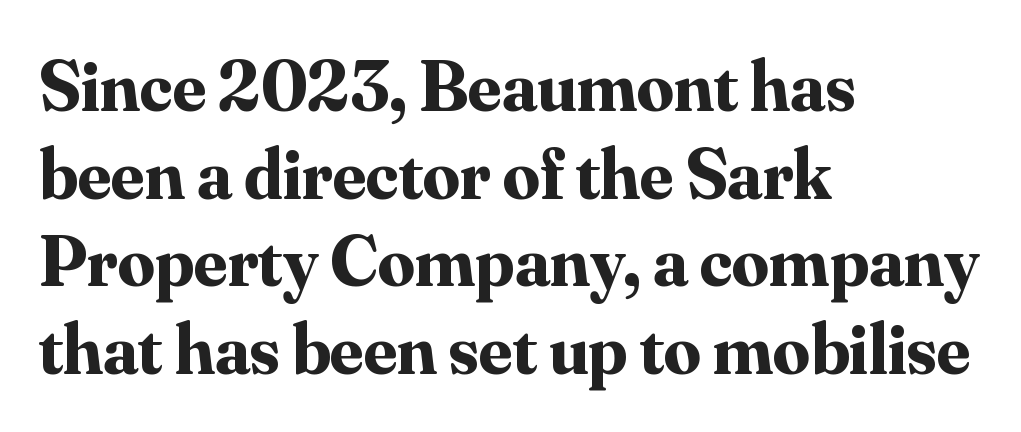
Q: Is the text bold? A: Yes.
Q: Is the text italic (slanted)? A: No, it is upright.
Q: Is the typeface a serif or a sans-serif typeface? A: Serif.
Q: Is the text underlined? A: No.
Q: How is the paragraph aligned? A: Left-aligned.
Q: Is the spacing between letters normal or unusually wide? A: Normal.
Q: Width (condensed, normal, or wide)? A: Normal.
Q: Stroke contrast? A: Medium.
Q: x-height? A: Small.
Q: Monospaced? A: No.
